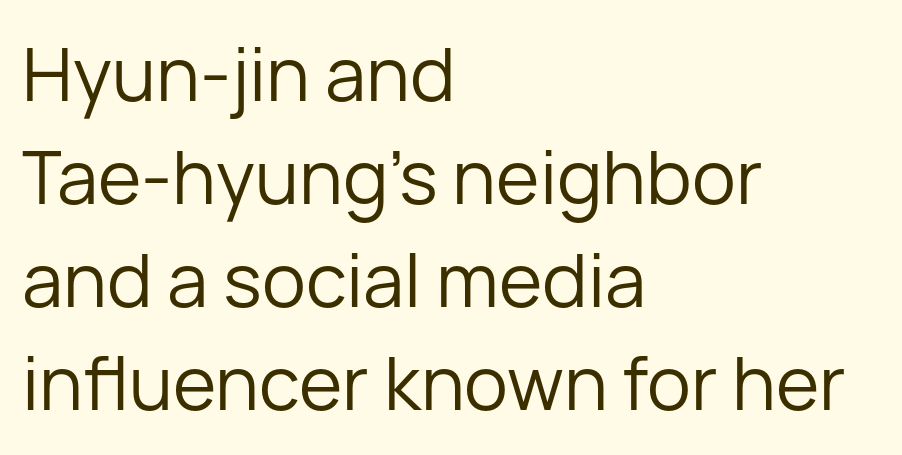
{"serif": "no", "italic": "no", "bold": "no", "weight": "regular", "width": "normal", "stroke_contrast": "low", "x_height": "medium", "monospaced": "no", "underline": "no", "align": "left", "line_spacing": "normal", "line_spacing_ratio": 1.39, "letter_spacing": "normal", "letter_spacing_em": 0.0, "glyph_px": 74}
